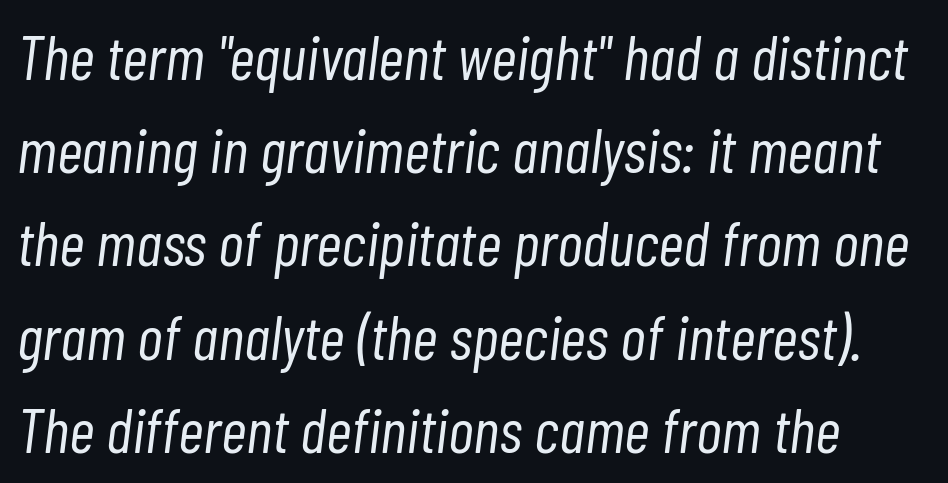
The image shows 63 px light, condensed type, italic (leaning right); set normal line spacing (1.48x), normal letter spacing, not underlined; low stroke contrast and a medium x-height.
